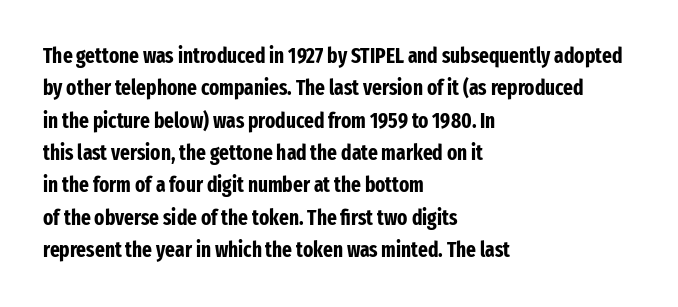
Unlike italic type, these characters show no tilt at all. Line starts are locked; line ends wander. Characters follow at the spacing the type designer built in. On the weight axis this lands at bold, roughly 700. The passage shown is not underscored anywhere.
